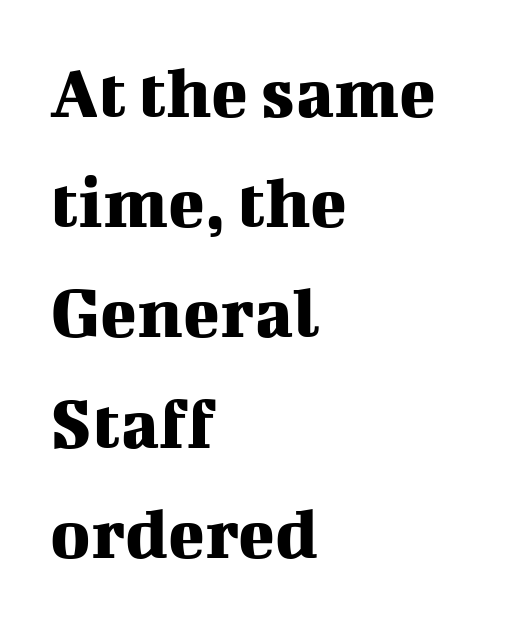
The image shows 76 px serif type, upright; set left-aligned, normal line spacing (1.45x), normal letter spacing, not underlined; medium stroke contrast and a medium x-height.
